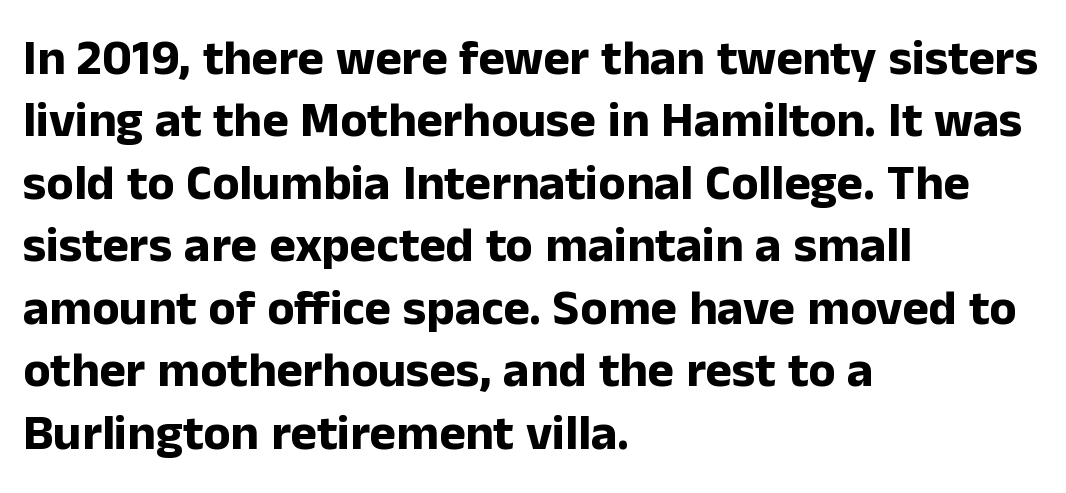
Q: Is the text bold? A: Yes.
Q: Is the text italic (slanted)? A: No, it is upright.
Q: Is the typeface a serif or a sans-serif typeface? A: Sans-serif.
Q: Is the text underlined? A: No.
Q: How is the paragraph aligned? A: Left-aligned.
Q: Is the spacing between letters normal or unusually wide? A: Normal.
Q: Is the spacing between lines tight, normal or loose? A: Normal.
Q: Width (condensed, normal, or wide)? A: Normal.
Q: Stroke contrast? A: Low.
Q: x-height? A: Medium.
Q: Monospaced? A: No.
